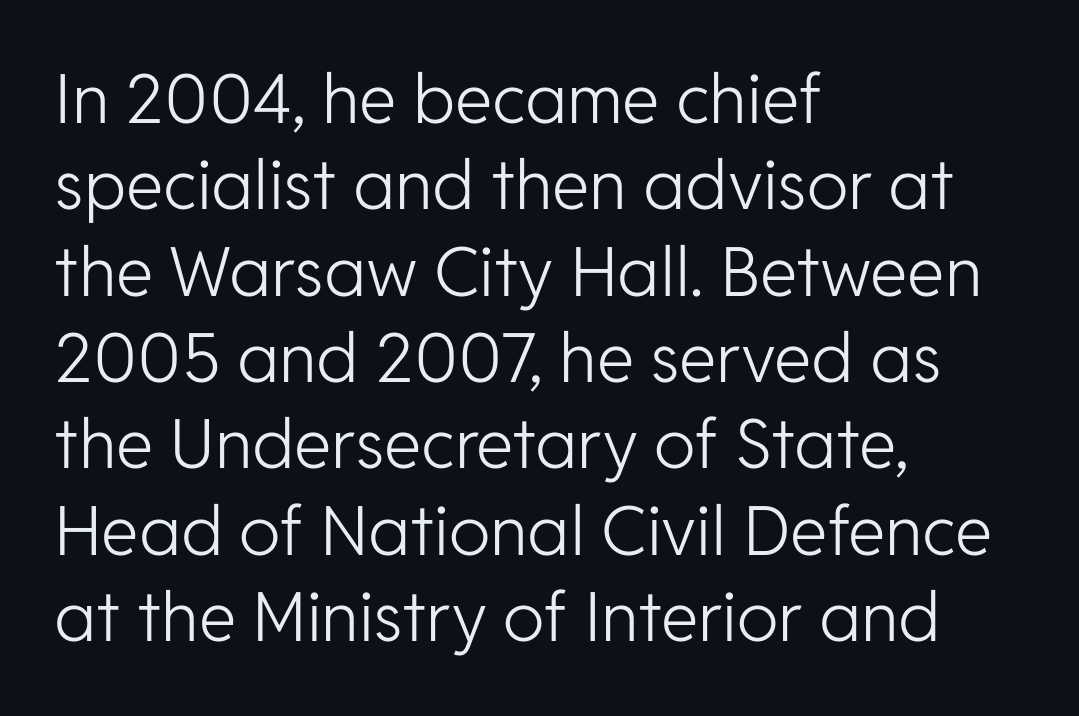
The lines sit at an ordinary, default distance from one another. The cut favours lightness, reaching ordinary text weight at its darkest. Does extra space separate the letters? No, they use regular spacing. Reading down the block, your eye returns to a fixed left position each line.
